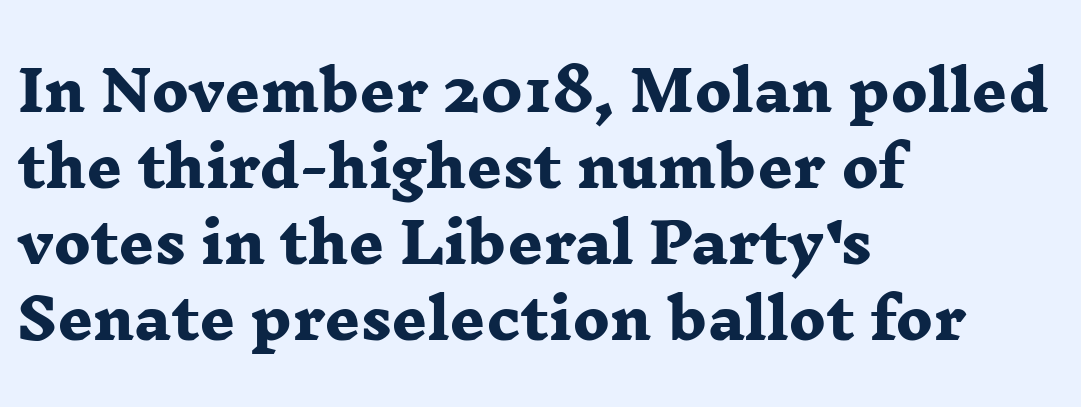
The image shows 55 px heavy, wide serif type; set left-aligned, normal line spacing (1.38x), normal letter spacing, not underlined; low stroke contrast and a medium x-height.
